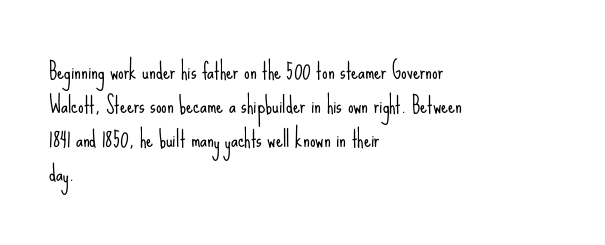
Caption: multi-line text, flush left, ragged right. Rendered with straight, roman letterforms. Beneath every word, the page is bare. Weight: not bold — regular or lighter. Nobody touched the tracking dial on this one. Vertically, the passage feels balanced, rows spaced as you'd expect.
